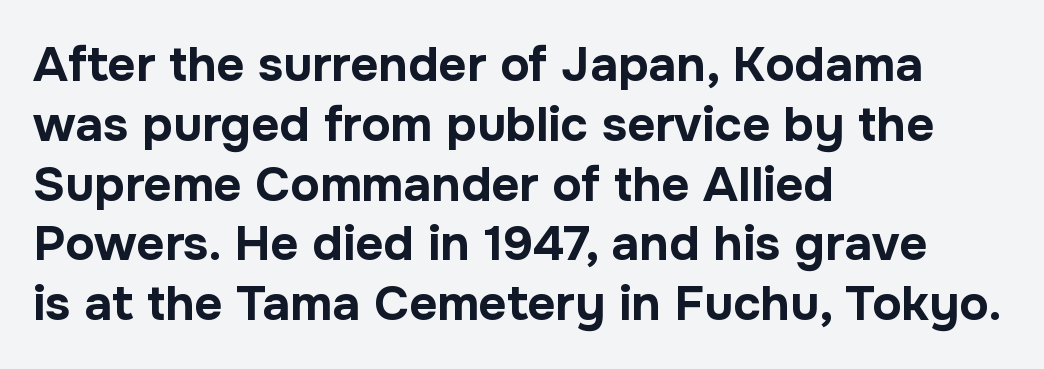
Q: Is the text bold? A: Yes.
Q: Is the text italic (slanted)? A: No, it is upright.
Q: Is the typeface a serif or a sans-serif typeface? A: Sans-serif.
Q: Is the text underlined? A: No.
Q: How is the paragraph aligned? A: Left-aligned.
Q: Is the spacing between letters normal or unusually wide? A: Normal.
Q: Width (condensed, normal, or wide)? A: Normal.
Q: Stroke contrast? A: Low.
Q: x-height? A: Medium.
Q: Monospaced? A: No.
